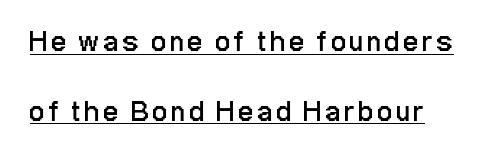
The image shows 29 px regular-weight, condensed sans-serif type, upright; set loose line spacing (2.4x), underlined; low stroke contrast and a medium x-height.
